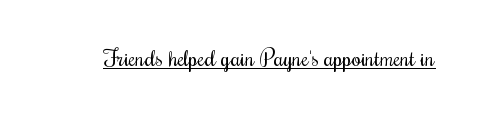
{"bold": "no", "underline": "yes", "letter_spacing": "normal", "letter_spacing_em": 0.0, "glyph_px": 23}
